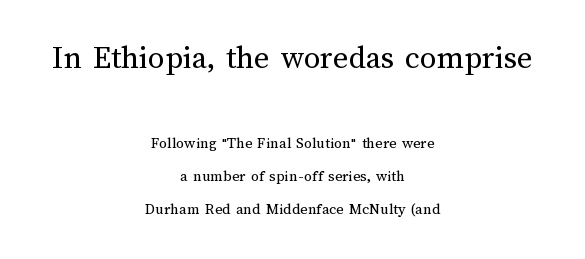
Vertical spacing — loose. Is this a heavy cut? Hardly; it is regular or lighter. In this sample the first text group is rendered at the bigger scale. Typeset on center — no edge is straight.
